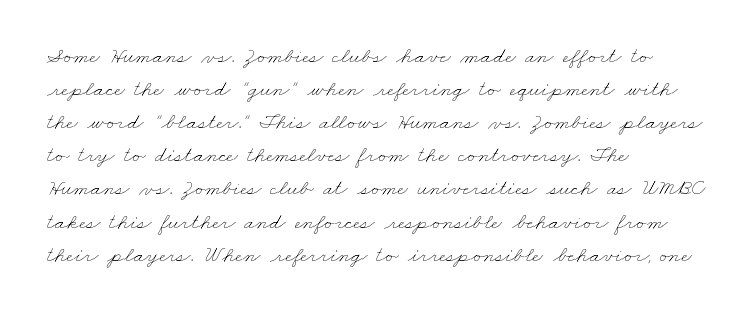
Q: Is the text bold? A: No.
Q: Is the text underlined? A: No.
Q: How is the paragraph aligned? A: Left-aligned.
Q: Is the spacing between letters normal or unusually wide? A: Normal.
Q: Is the spacing between lines tight, normal or loose? A: Normal.
